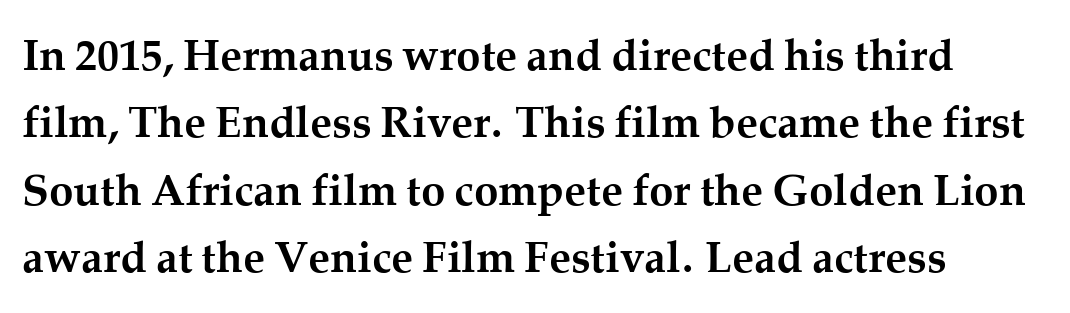
{"serif": "yes", "italic": "no", "bold": "yes", "weight": "semibold", "width": "normal", "stroke_contrast": "medium", "x_height": "medium", "monospaced": "no", "underline": "no", "line_spacing": "normal", "line_spacing_ratio": 1.53, "letter_spacing": "normal", "letter_spacing_em": 0.0, "glyph_px": 44}
